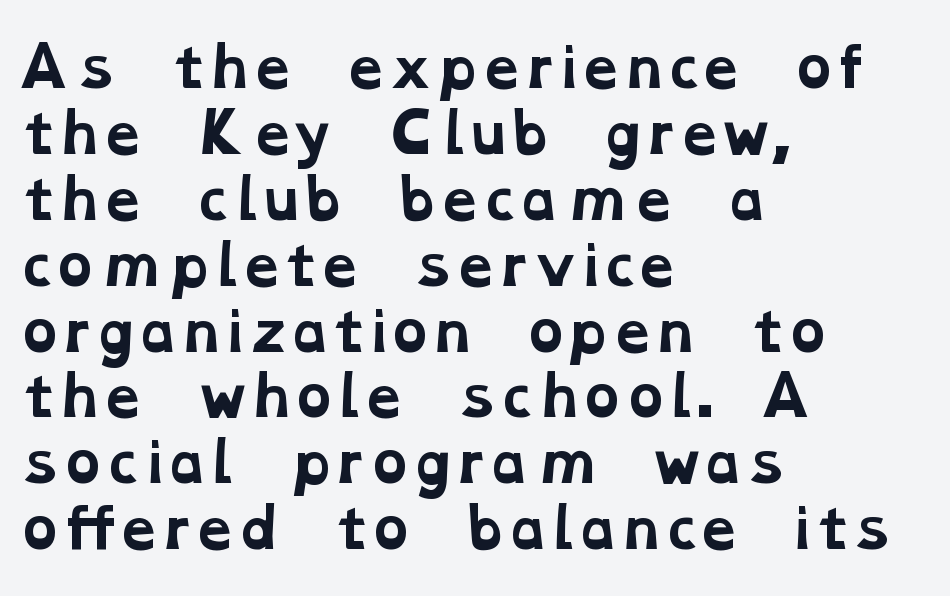
The passage shown is not underscored anywhere. The rag falls on the right side of this text block. Here the designer chose a conventional face with non-uniform glyph widths. Font category for this specimen: serif.
